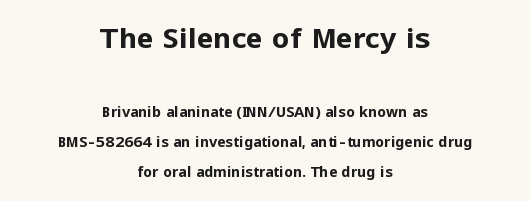
Typesetter's note — upper block bumped up in size, lower block left smaller. The rendering shows plain stroke endings on the letterforms — a sans-serif design. Looks like regular typesetting: each glyph gets only the width it needs. Each row of text sits above clean, open space. Alignment: centered.
